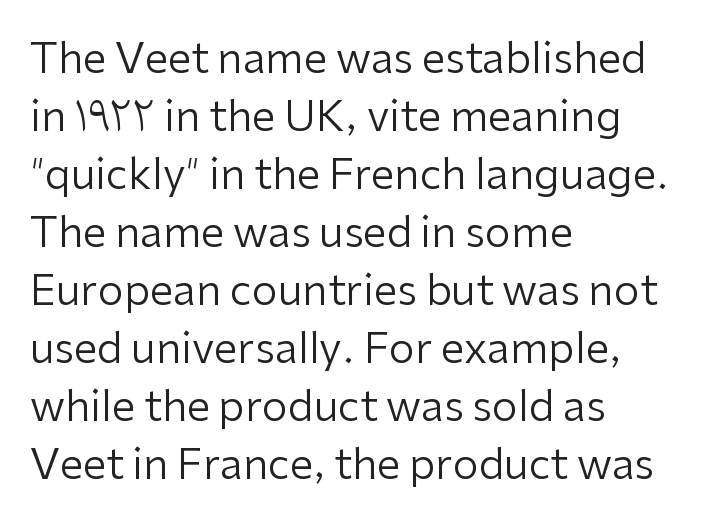
{"serif": "no", "italic": "no", "bold": "no", "weight": "regular", "width": "normal", "stroke_contrast": "low", "x_height": "medium", "monospaced": "no", "underline": "no", "align": "left", "line_spacing": "normal", "line_spacing_ratio": 1.38, "letter_spacing": "normal", "letter_spacing_em": 0.0, "glyph_px": 42}
